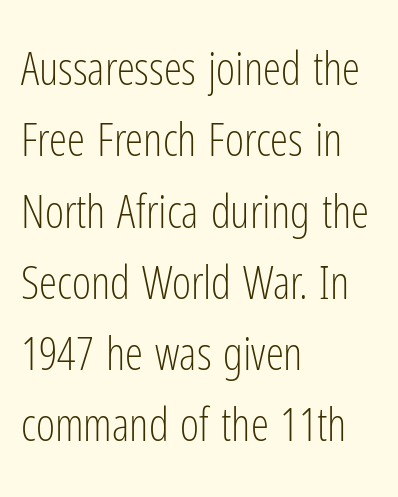
{"serif": "no", "italic": "no", "bold": "no", "weight": "light", "width": "condensed", "stroke_contrast": "low", "x_height": "medium", "monospaced": "no", "underline": "no", "align": "left", "line_spacing": "normal", "line_spacing_ratio": 1.55, "letter_spacing": "normal", "letter_spacing_em": 0.0, "glyph_px": 46}
